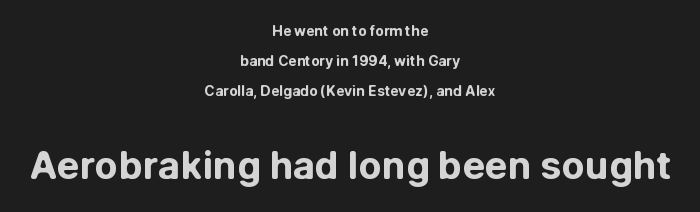
The image shows 38 px bold sans-serif type, upright; set centered, loose line spacing (2.14x), normal letter spacing, not underlined; the second (bottom) block is 2.71x larger; low stroke contrast and a medium x-height.
